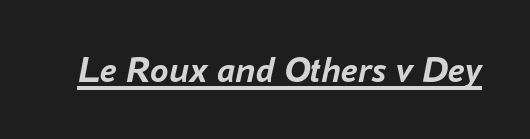
The image shows 37 px semibold type, italic (leaning right); set normal letter spacing, underlined; low stroke contrast and a medium x-height.
